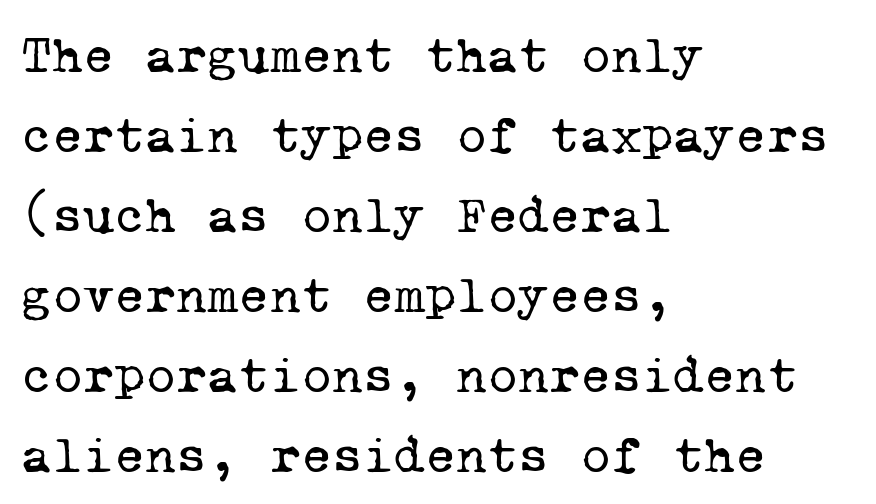
The image shows 53 px regular-weight serif type, monospaced; set left-aligned, normal line spacing (1.51x), normal letter spacing, not underlined; low stroke contrast and a medium x-height.
